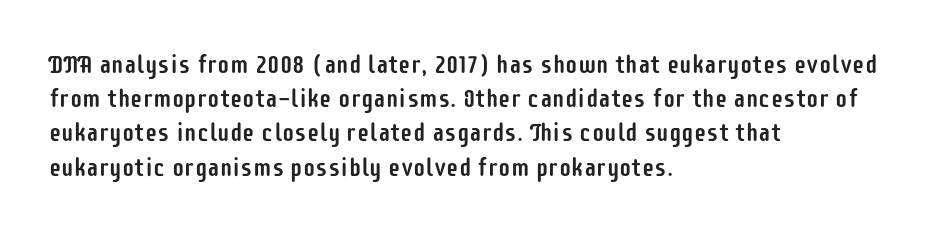
Q: Is the text italic (slanted)? A: No, it is upright.
Q: Is the text underlined? A: No.
Q: How is the paragraph aligned? A: Left-aligned.
Q: Is the spacing between letters normal or unusually wide? A: Normal.
Q: Is the spacing between lines tight, normal or loose? A: Normal.
